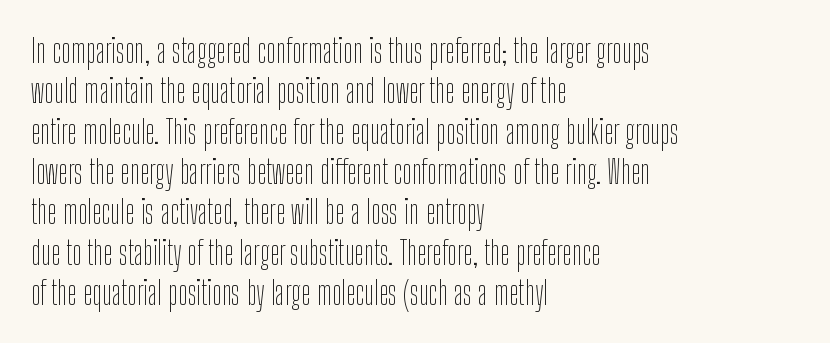
These lines are rendered in a variable-pitch font. Ascenders rise straight up at ninety degrees. No chunkiness to these letters — they're not bold. Letters rest on an invisible, unmarked baseline. Teacher's note: observe the even left margin — that is flush-left alignment. Spacing between characters is what you'd get straight out of the box.
